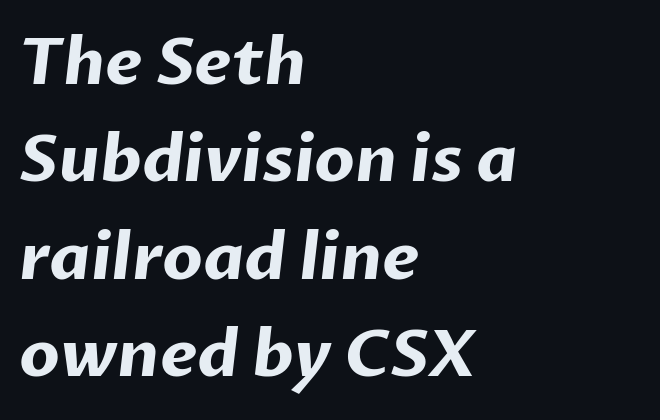
Here the designer chose a conventional face with non-uniform glyph widths. Leading matches the norm, producing a regular column. Examine the stroke ends and you'll find no serifs. Caption: bold face, heavy strokes. Words appear dense and cohesive because spacing is normal.
